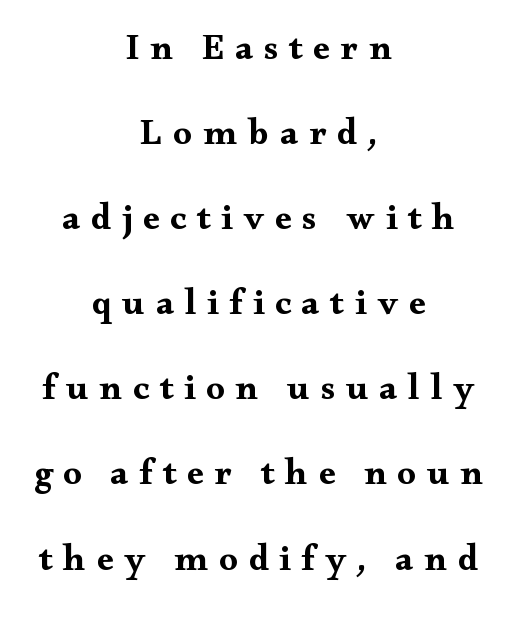
{"serif": "yes", "italic": "no", "bold": "yes", "weight": "bold", "width": "wide", "stroke_contrast": "medium", "x_height": "small", "monospaced": "no", "underline": "no", "align": "center", "line_spacing": "loose", "line_spacing_ratio": 2.3, "letter_spacing": "wide", "letter_spacing_em": 0.29, "glyph_px": 37}
